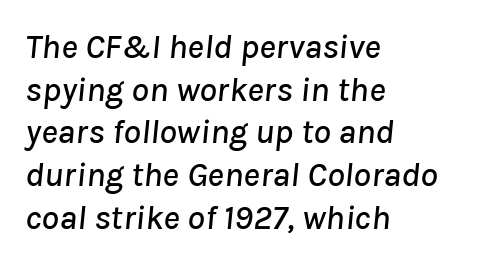
{"italic": "yes", "lean": "right", "slant_degrees": 8, "width": "normal", "stroke_contrast": "low", "x_height": "medium", "monospaced": "no", "underline": "no", "align": "left", "line_spacing_ratio": 1.22, "letter_spacing": "normal", "letter_spacing_em": 0.0, "glyph_px": 35}
